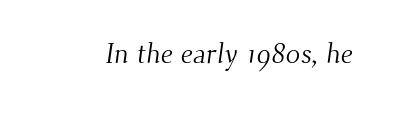
The image shows 28 px light serif type; set normal letter spacing, not underlined; medium stroke contrast and a small x-height.
